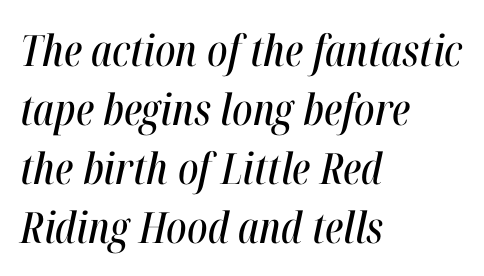
Whoever set this chose a conventional vertical rhythm. Do the characters align in a grid? No, the font is proportional. Line starts are locked; line ends wander. Has an underline been added? It has not. Italic? Definitely — the glyphs are oblique.
